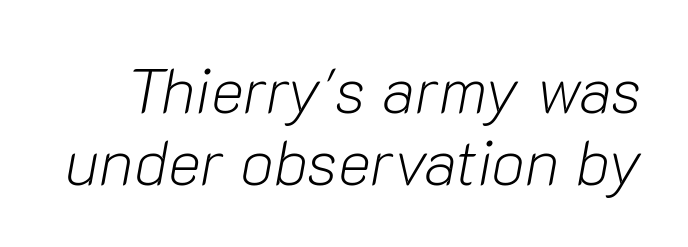
Q: Is the text bold? A: No.
Q: Is the text italic (slanted)? A: Yes, it leans right by about 10 degrees.
Q: Is the text underlined? A: No.
Q: Is the spacing between letters normal or unusually wide? A: Normal.
Q: Is the spacing between lines tight, normal or loose? A: Tight.
Q: Width (condensed, normal, or wide)? A: Normal.
Q: Stroke contrast? A: Low.
Q: x-height? A: Medium.
Q: Monospaced? A: No.
